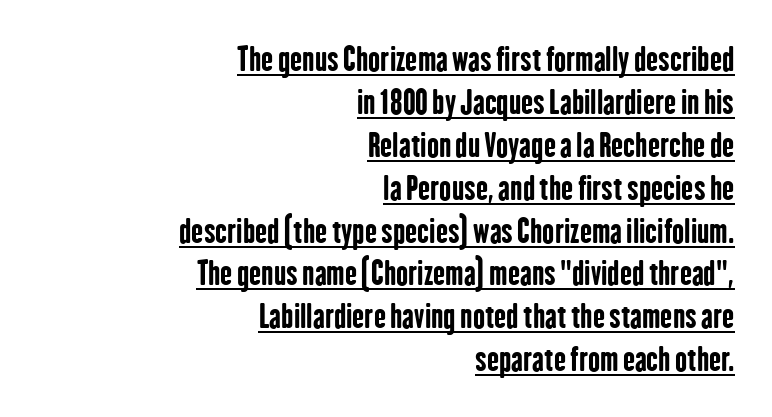
Q: Is the text bold? A: Yes.
Q: Is the text italic (slanted)? A: No, it is upright.
Q: Is the typeface a serif or a sans-serif typeface? A: Sans-serif.
Q: Is the text underlined? A: Yes.
Q: How is the paragraph aligned? A: Right-aligned.
Q: Is the spacing between letters normal or unusually wide? A: Normal.
Q: Is the spacing between lines tight, normal or loose? A: Normal.
Q: Width (condensed, normal, or wide)? A: Condensed.
Q: Stroke contrast? A: Low.
Q: x-height? A: Medium.
Q: Monospaced? A: No.
